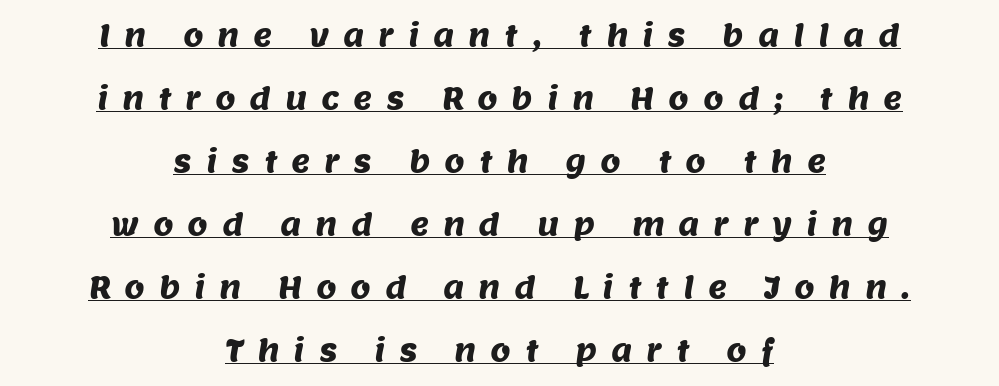
Q: Is the typeface a serif or a sans-serif typeface? A: Sans-serif.
Q: Is the text underlined? A: Yes.
Q: How is the paragraph aligned? A: Centered.
Q: Is the spacing between letters normal or unusually wide? A: Unusually wide.
Q: Is the spacing between lines tight, normal or loose? A: Loose.
Q: Width (condensed, normal, or wide)? A: Normal.
Q: Stroke contrast? A: Medium.
Q: x-height? A: Large.
Q: Monospaced? A: No.
